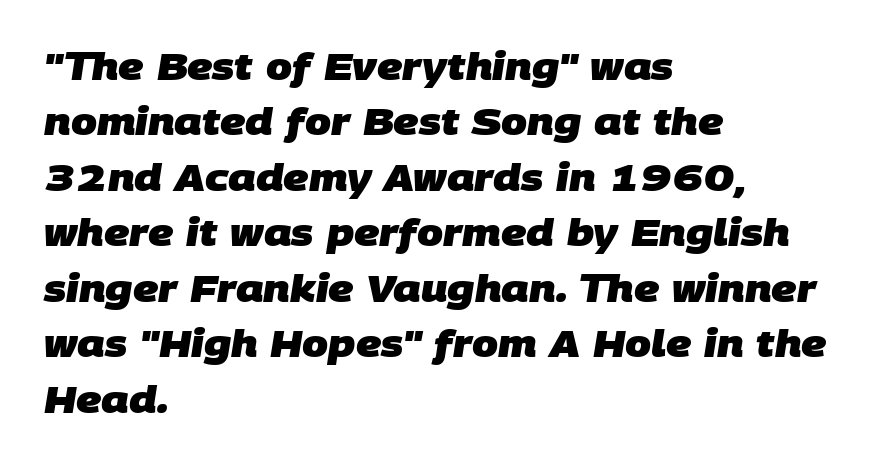
{"serif": "no", "bold": "yes", "weight": "heavy", "width": "normal", "stroke_contrast": "low", "x_height": "large", "monospaced": "no", "underline": "no", "align": "left", "line_spacing": "normal", "line_spacing_ratio": 1.5, "letter_spacing": "normal", "letter_spacing_em": 0.0, "glyph_px": 37}
